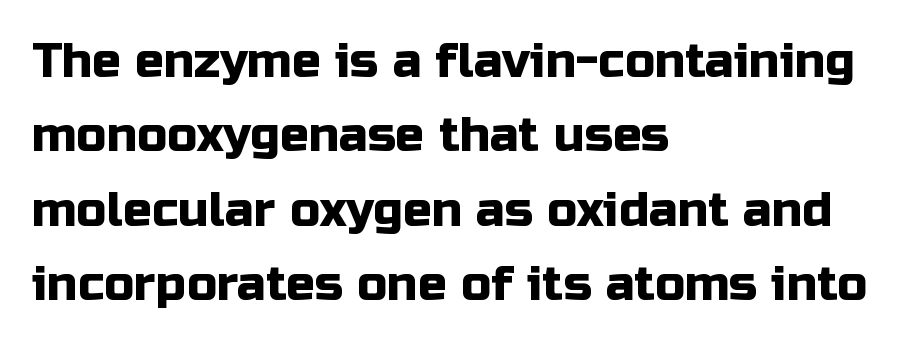
Q: Is the text italic (slanted)? A: No, it is upright.
Q: Is the typeface a serif or a sans-serif typeface? A: Sans-serif.
Q: Is the text underlined? A: No.
Q: How is the paragraph aligned? A: Left-aligned.
Q: Is the spacing between letters normal or unusually wide? A: Normal.
Q: Is the spacing between lines tight, normal or loose? A: Normal.
Q: Width (condensed, normal, or wide)? A: Normal.
Q: Stroke contrast? A: Low.
Q: x-height? A: Medium.
Q: Monospaced? A: No.
